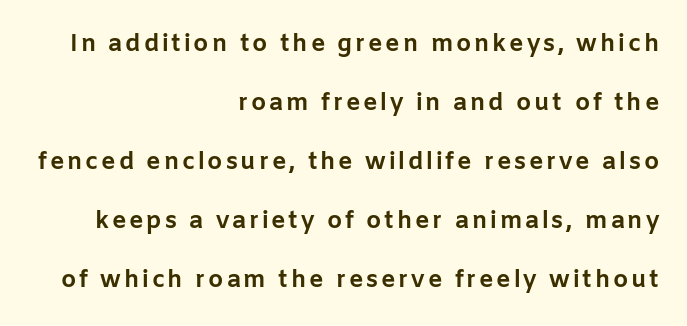
The font's upright variant was chosen for this text. A typesetter would call this leading open, well beyond the default. Heft: maximum for text — a bold. Horizontally, the lines are justified to the trailing edge only. Plain, unruled lines of type.
